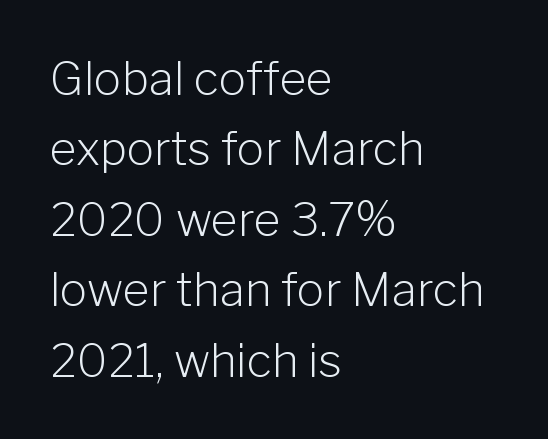
The image shows 46 px light sans-serif type, upright; set left-aligned, normal line spacing (1.53x), normal letter spacing, not underlined; low stroke contrast and a medium x-height.
